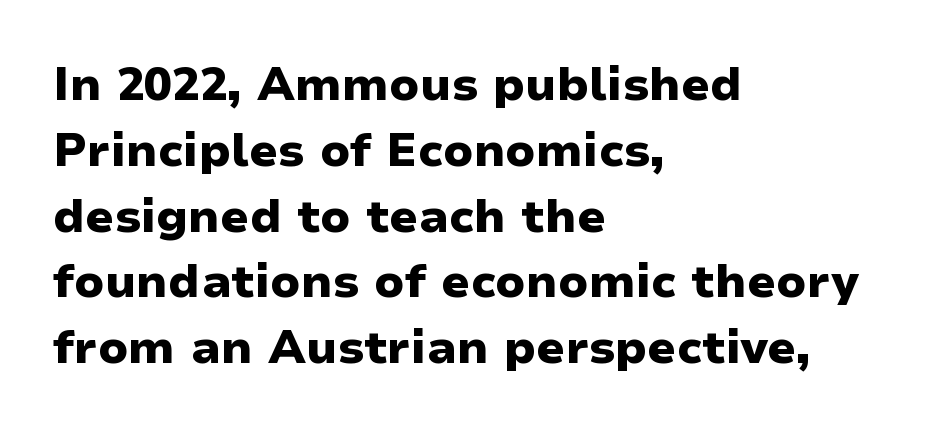
The type is set solid horizontally, with unmodified tracking. Proportional: the letters do not fall into vertical columns. Compared with typical paragraphs, the rows here are spaced about the same. The paragraph shown leans on its left margin. Nope, no serifs anywhere on these letters.
